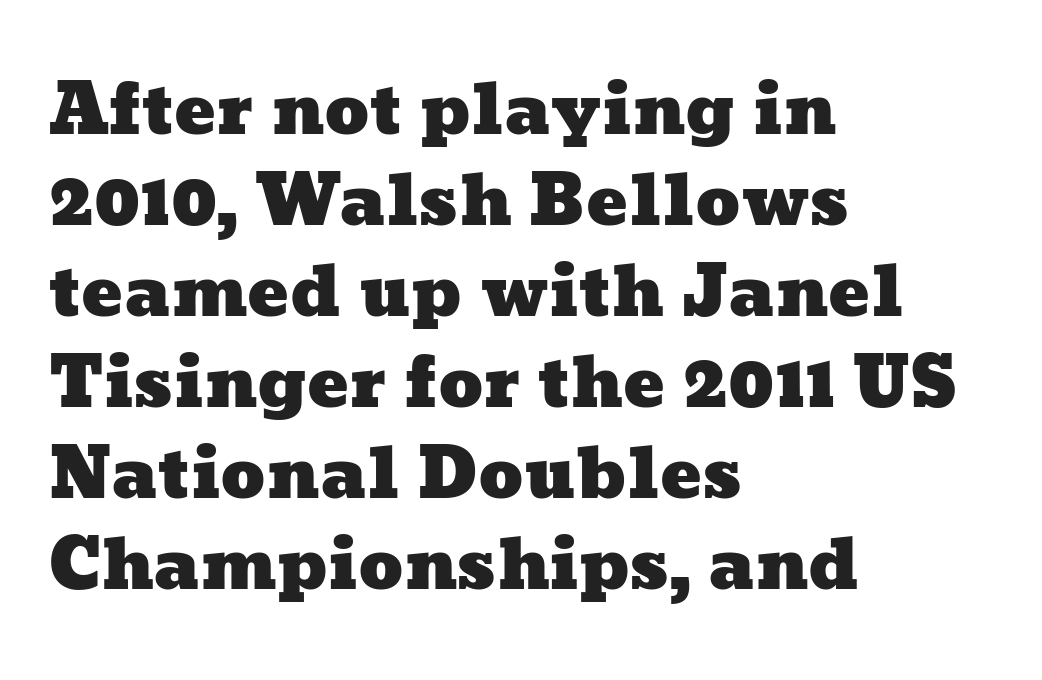
Q: Is the text underlined? A: No.
Q: How is the paragraph aligned? A: Left-aligned.
Q: Is the spacing between letters normal or unusually wide? A: Normal.
Q: Is the spacing between lines tight, normal or loose? A: Normal.
Q: Width (condensed, normal, or wide)? A: Wide.
Q: Stroke contrast? A: Low.
Q: x-height? A: Medium.
Q: Monospaced? A: No.
